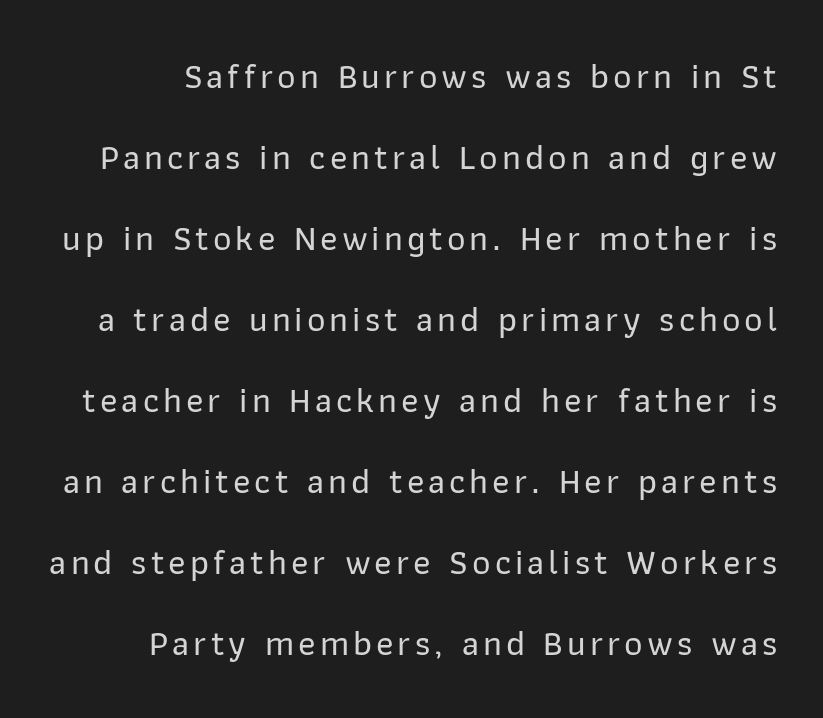
Check under the words: just untouched page. Look at the bottom of the vertical strokes: they stop flat, with no serifs. Reading down the column, the eye jumps a long way to each next line. Unlike italic type, these characters show no tilt at all. Each letter keeps its own natural width here, so spacing adapts to shape.
